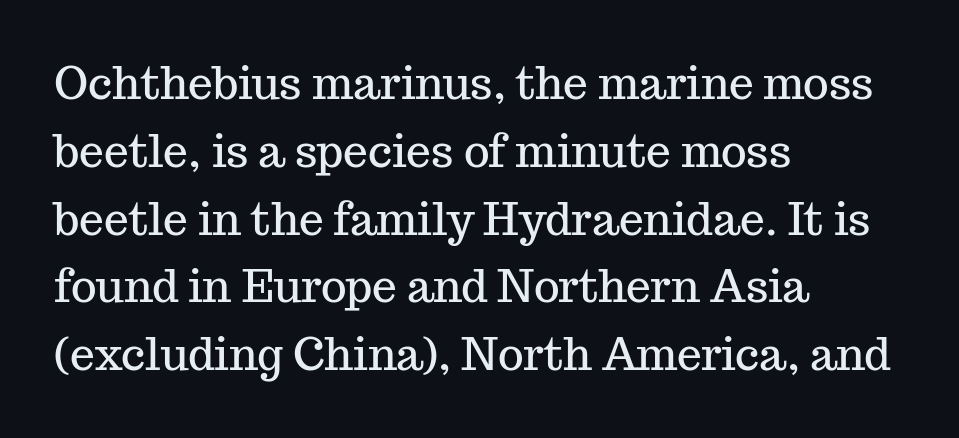
Q: Is the text italic (slanted)? A: No, it is upright.
Q: Is the typeface a serif or a sans-serif typeface? A: Serif.
Q: Is the text underlined? A: No.
Q: How is the paragraph aligned? A: Left-aligned.
Q: Is the spacing between letters normal or unusually wide? A: Normal.
Q: Is the spacing between lines tight, normal or loose? A: Normal.
Q: Width (condensed, normal, or wide)? A: Normal.
Q: Stroke contrast? A: Medium.
Q: x-height? A: Medium.
Q: Monospaced? A: No.
